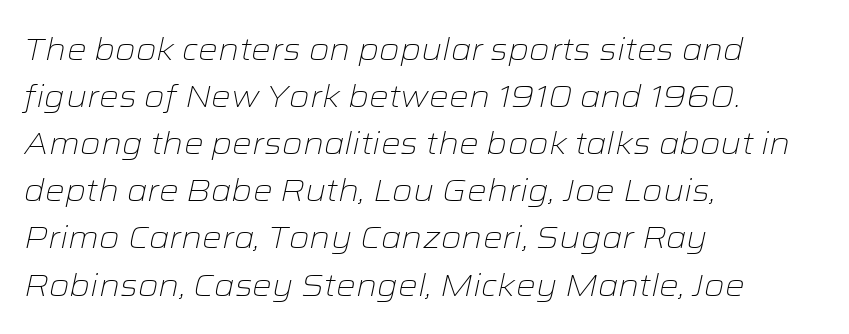
The image shows 31 px light, wide type, italic (leaning right); set left-aligned, normal line spacing (1.52x), normal letter spacing, not underlined; low stroke contrast and a medium x-height.
